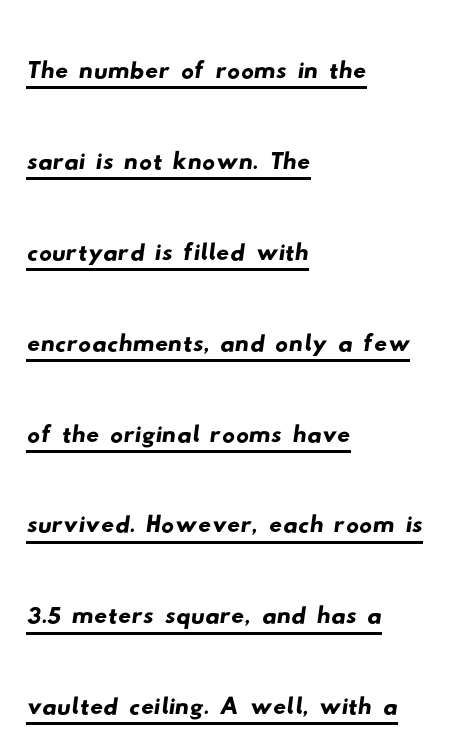
The image shows 64 px wide sans-serif type; set left-aligned, normal line spacing (1.42x), normal letter spacing, underlined; low stroke contrast and a small x-height.
